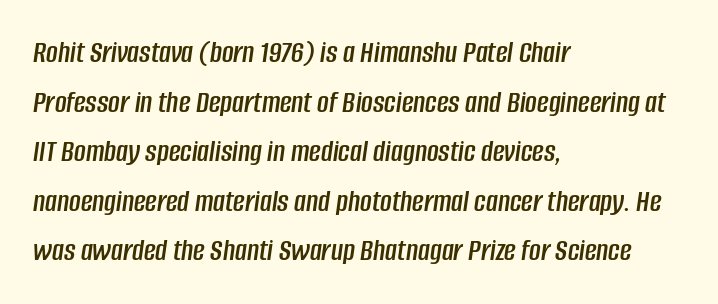
Q: Is the text italic (slanted)? A: Yes, it leans right by about 8 degrees.
Q: Is the text underlined? A: No.
Q: How is the paragraph aligned? A: Left-aligned.
Q: Is the spacing between letters normal or unusually wide? A: Normal.
Q: Is the spacing between lines tight, normal or loose? A: Normal.
Q: Width (condensed, normal, or wide)? A: Condensed.
Q: Stroke contrast? A: Low.
Q: x-height? A: Large.
Q: Monospaced? A: No.
